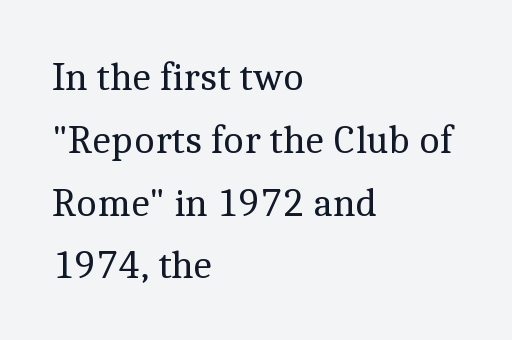
Q: Is the text bold? A: No.
Q: Is the text italic (slanted)? A: No, it is upright.
Q: Is the typeface a serif or a sans-serif typeface? A: Serif.
Q: Is the text underlined? A: No.
Q: How is the paragraph aligned? A: Left-aligned.
Q: Is the spacing between letters normal or unusually wide? A: Normal.
Q: Is the spacing between lines tight, normal or loose? A: Normal.
Q: Width (condensed, normal, or wide)? A: Normal.
Q: x-height? A: Medium.
Q: Monospaced? A: No.
